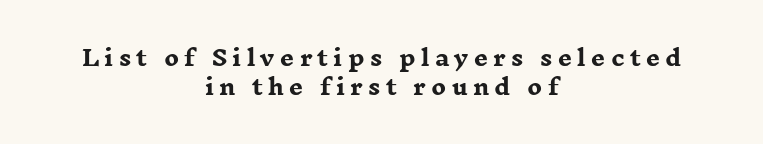
The image shows 22 px bold type, upright; set centered, normal line spacing (1.34x), unusually wide letter spacing (+0.24 em), not underlined.
